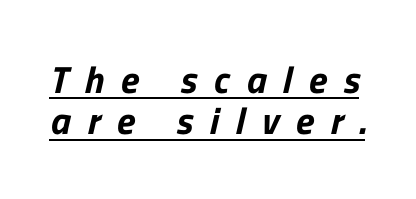
Does the leading feel generous? Not at all — it's pinched. Is the letter spacing exaggerated? Yes — the characters are pushed far apart. You can see a thin bar hugging the bottom of the glyphs. A typesetter would call this proportional, since set widths differ per character.
